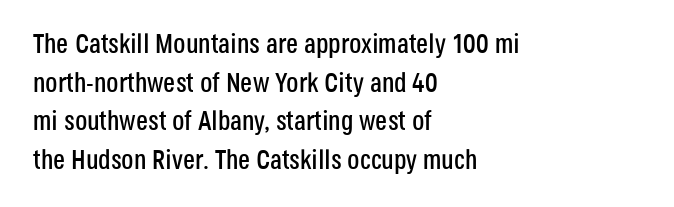
The image shows 27 px text type, upright; set left-aligned, normal line spacing (1.43x), normal letter spacing, not underlined.
